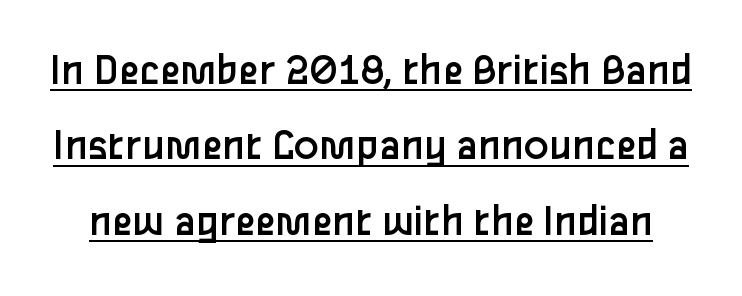
The image shows 46 px regular-weight sans-serif type, upright; set normal line spacing (1.64x), normal letter spacing, underlined; low stroke contrast and a medium x-height.
